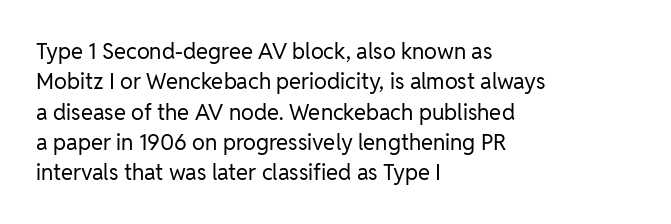
Q: Is the text bold? A: No.
Q: Is the text italic (slanted)? A: No, it is upright.
Q: Is the text underlined? A: No.
Q: How is the paragraph aligned? A: Left-aligned.
Q: Is the spacing between letters normal or unusually wide? A: Normal.
Q: Is the spacing between lines tight, normal or loose? A: Normal.
